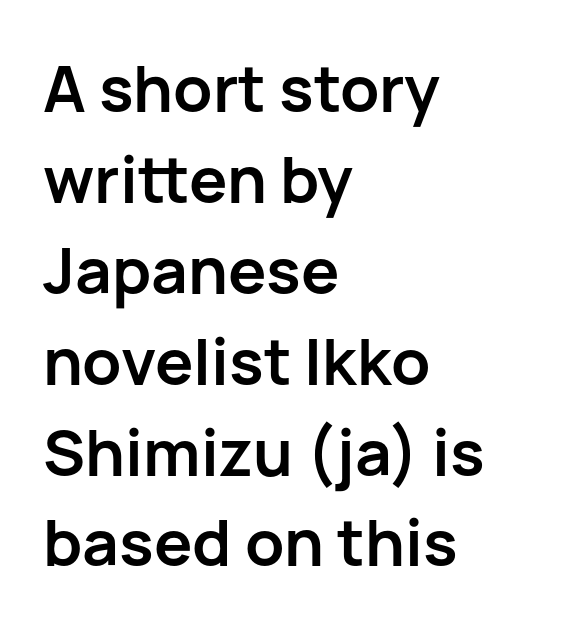
The rendering uses a bold face; every stroke is thick and dark. Caption: multi-line text, flush left, ragged right. This block has exactly the height ordinary leading produces. Spacing between characters is what you'd get straight out of the box. Serifs: no, the terminals of the letterforms are clean. Proportional: the letters do not fall into vertical columns.
